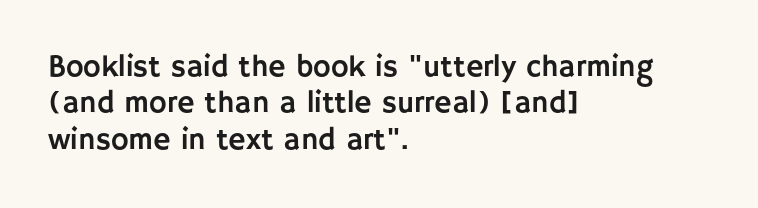
Plain, unruled lines of type. This rendering uses left alignment, leaving the right contour irregular. Here the glyphs are tracked normally, forming tight word shapes. Do the characters align in a grid? No, the font is proportional. Regarding serifs, this sample does without them.
